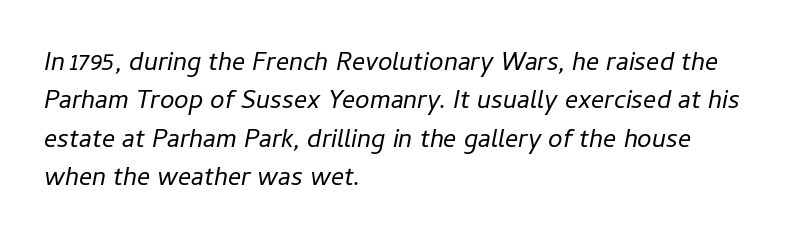
Q: Is the text bold? A: No.
Q: Is the text italic (slanted)? A: Yes, it leans right by about 11 degrees.
Q: Is the text underlined? A: No.
Q: How is the paragraph aligned? A: Left-aligned.
Q: Is the spacing between letters normal or unusually wide? A: Normal.
Q: Is the spacing between lines tight, normal or loose? A: Normal.
